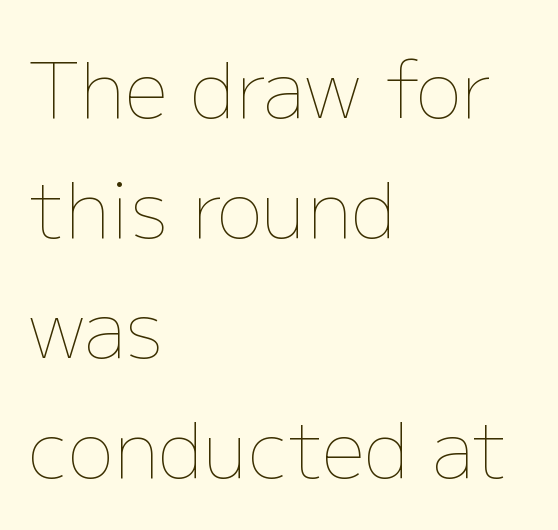
{"italic": "no", "bold": "no", "weight": "thin", "width": "normal", "stroke_contrast": "low", "x_height": "medium", "monospaced": "no", "underline": "no", "align": "left", "line_spacing": "normal", "line_spacing_ratio": 1.56, "letter_spacing": "normal", "letter_spacing_em": 0.0, "glyph_px": 77}
